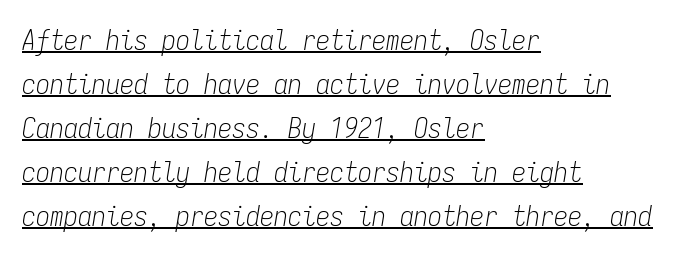
{"italic": "yes", "lean": "right", "slant_degrees": 9, "bold": "no", "weight": "light", "width": "condensed", "stroke_contrast": "low", "x_height": "medium", "monospaced": "yes", "underline": "yes", "align": "left", "line_spacing": "normal", "line_spacing_ratio": 1.57, "letter_spacing": "normal", "letter_spacing_em": 0.0, "glyph_px": 28}
